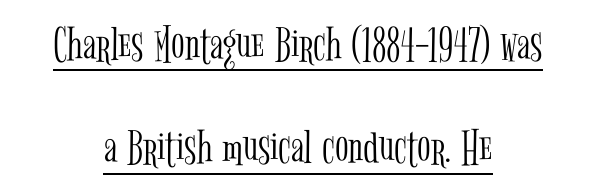
Q: Is the text bold? A: No.
Q: Is the text italic (slanted)? A: No, it is upright.
Q: Is the typeface a serif or a sans-serif typeface? A: Serif.
Q: Is the text underlined? A: Yes.
Q: How is the paragraph aligned? A: Centered.
Q: Is the spacing between letters normal or unusually wide? A: Normal.
Q: Is the spacing between lines tight, normal or loose? A: Loose.
Q: Width (condensed, normal, or wide)? A: Condensed.
Q: Stroke contrast? A: Low.
Q: x-height? A: Medium.
Q: Monospaced? A: No.
